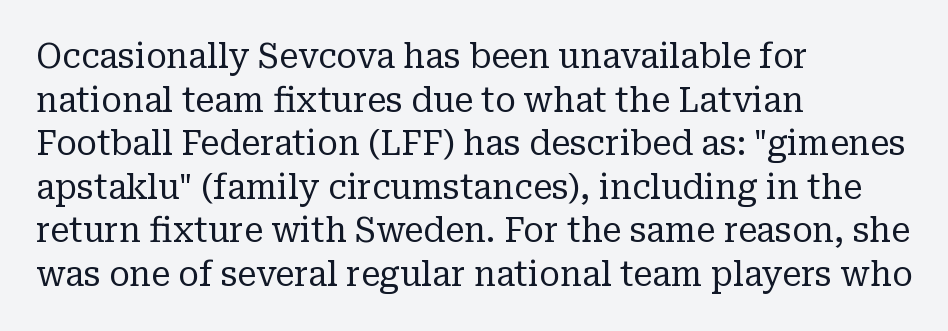
The image shows 34 px regular-weight serif type, upright; set left-aligned, normal line spacing (1.28x), normal letter spacing, not underlined; low stroke contrast and a medium x-height.
